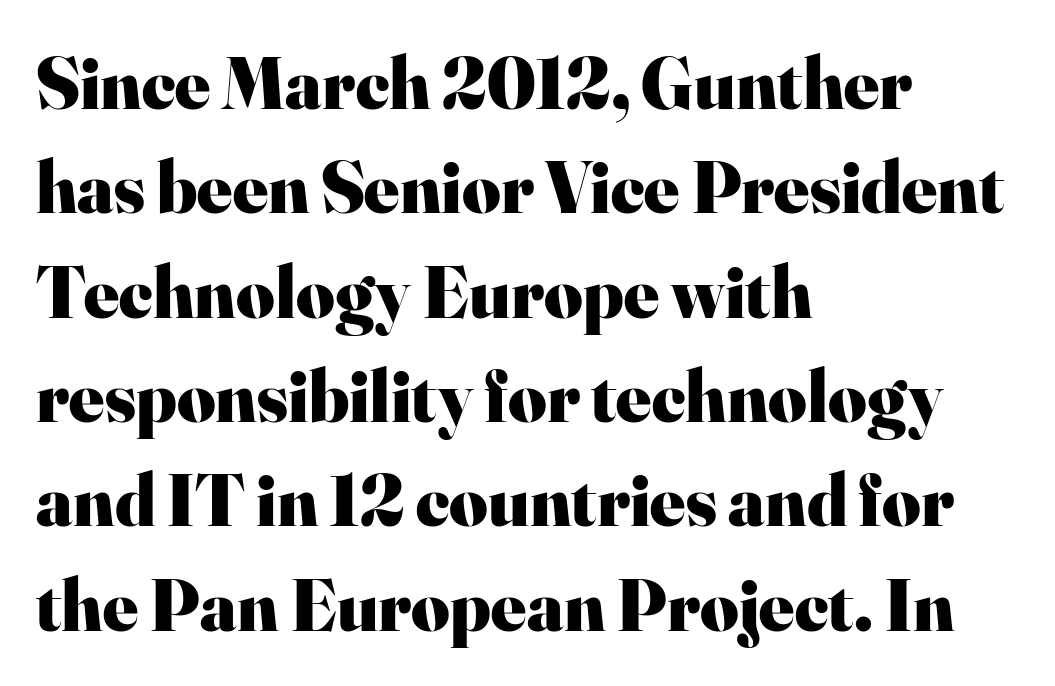
Q: Is the text bold? A: Yes.
Q: Is the text italic (slanted)? A: No, it is upright.
Q: Is the typeface a serif or a sans-serif typeface? A: Serif.
Q: Is the text underlined? A: No.
Q: How is the paragraph aligned? A: Left-aligned.
Q: Is the spacing between letters normal or unusually wide? A: Normal.
Q: Is the spacing between lines tight, normal or loose? A: Normal.
Q: Width (condensed, normal, or wide)? A: Normal.
Q: Stroke contrast? A: High.
Q: x-height? A: Small.
Q: Monospaced? A: No.
